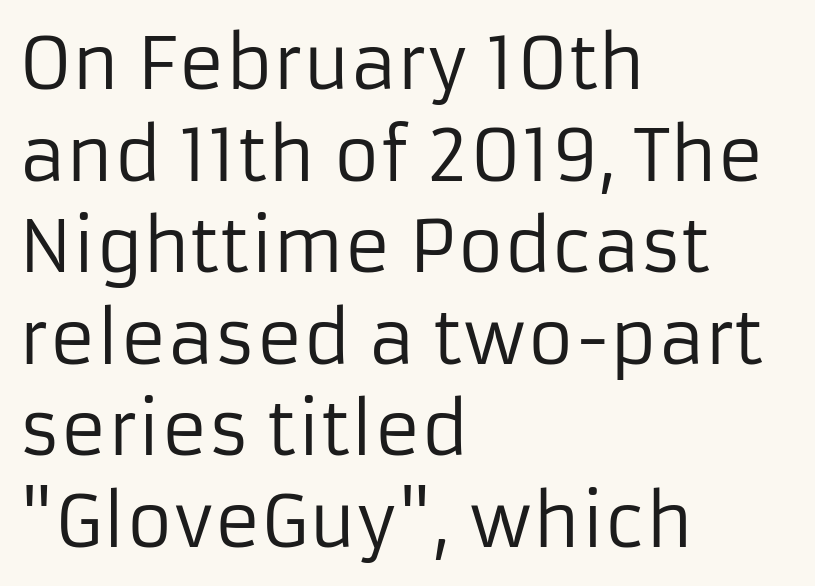
The image shows 71 px regular-weight sans-serif type, upright; set left-aligned, normal line spacing (1.29x), normal letter spacing, not underlined; low stroke contrast and a medium x-height.
